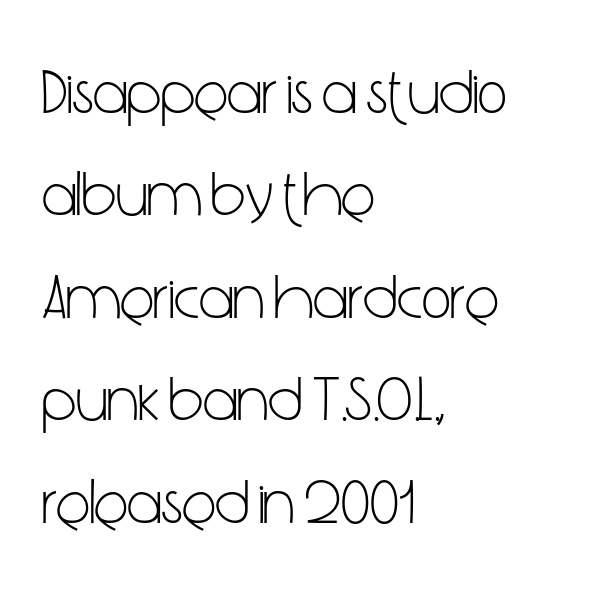
The image shows 64 px light, condensed sans-serif type, upright; set left-aligned, normal line spacing (1.6x), normal letter spacing, not underlined; low stroke contrast and a medium x-height.
